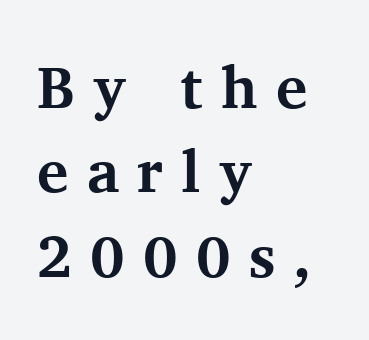
The words here are not underlined. The lettering stays uniformly vertical, giving the passage a roman look. Which margin do the lines hug? The left one — the right edge is uneven. A typesetter would call this proportional, since set widths differ per character.
